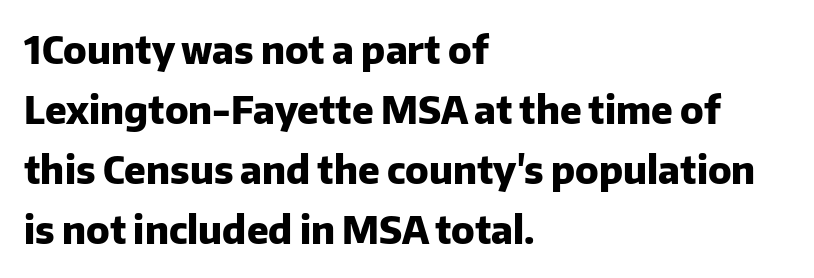
Q: Is the text bold? A: Yes.
Q: Is the text italic (slanted)? A: No, it is upright.
Q: Is the typeface a serif or a sans-serif typeface? A: Sans-serif.
Q: Is the text underlined? A: No.
Q: How is the paragraph aligned? A: Left-aligned.
Q: Is the spacing between letters normal or unusually wide? A: Normal.
Q: Is the spacing between lines tight, normal or loose? A: Normal.
Q: Width (condensed, normal, or wide)? A: Normal.
Q: Stroke contrast? A: Low.
Q: x-height? A: Medium.
Q: Monospaced? A: No.
